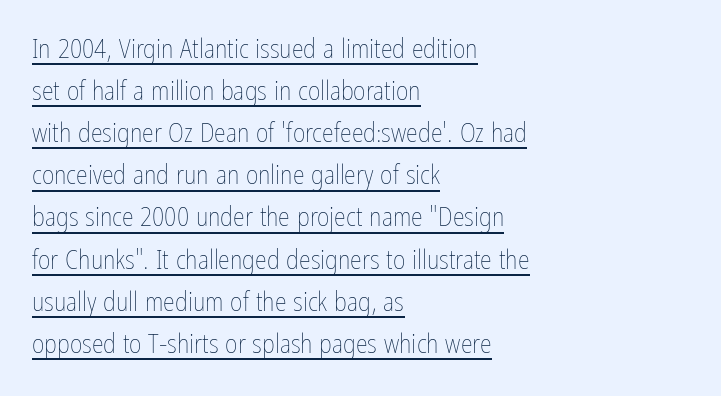
Q: Is the text bold? A: No.
Q: Is the text italic (slanted)? A: No, it is upright.
Q: Is the text underlined? A: Yes.
Q: How is the paragraph aligned? A: Left-aligned.
Q: Is the spacing between letters normal or unusually wide? A: Normal.
Q: Is the spacing between lines tight, normal or loose? A: Normal.
